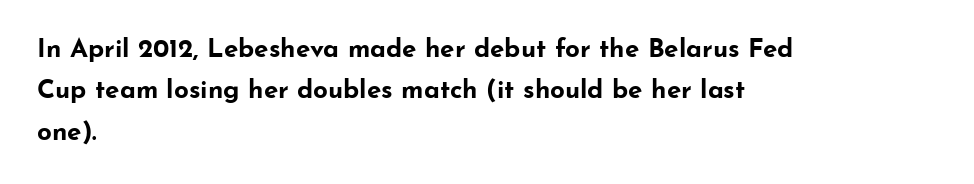
{"italic": "no", "bold": "yes", "underline": "no", "align": "left", "line_spacing": "normal", "line_spacing_ratio": 1.59, "letter_spacing": "normal", "letter_spacing_em": 0.0, "glyph_px": 26}
